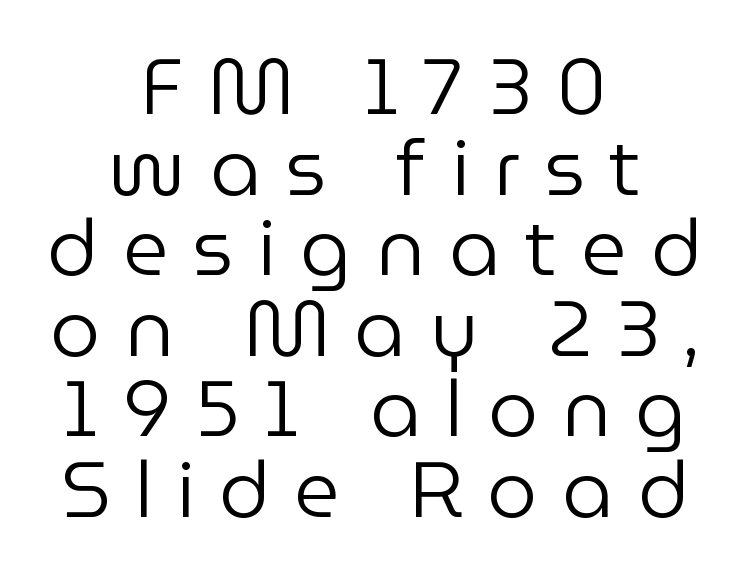
The face used here is proportionally spaced, like ordinary book or web type. Reading down the block, each line starts at a different indent, mirrored at its end. The designer dialed line spacing down below the default. Heft: none added — not bold. This rendering employs a face without finishing strokes, i.e., a sans-serif. Students, note that the glyphs here are deliberately spaced far apart.
